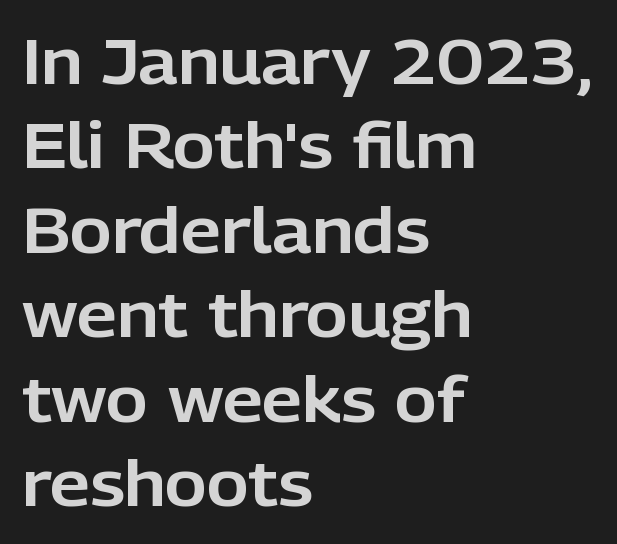
Q: Is the text italic (slanted)? A: No, it is upright.
Q: Is the typeface a serif or a sans-serif typeface? A: Sans-serif.
Q: Is the text underlined? A: No.
Q: How is the paragraph aligned? A: Left-aligned.
Q: Is the spacing between letters normal or unusually wide? A: Normal.
Q: Is the spacing between lines tight, normal or loose? A: Normal.
Q: Width (condensed, normal, or wide)? A: Normal.
Q: Stroke contrast? A: Low.
Q: x-height? A: Medium.
Q: Monospaced? A: No.
